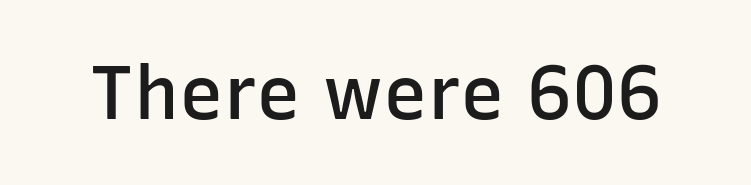
The image shows 75 px semibold sans-serif type, upright; set normal letter spacing, not underlined; low stroke contrast and a medium x-height.
